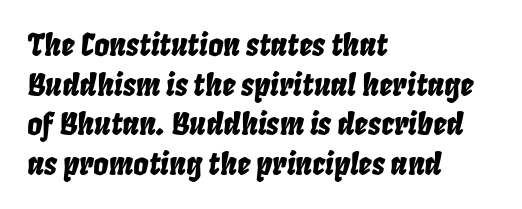
Vertical spacing — default. Tracking here is standard; glyphs follow each other at the usual distance. Tall strokes in this sample are angled rather than plumb. Decoration check: the copy has no underline. Looks like regular typesetting: each glyph gets only the width it needs.
